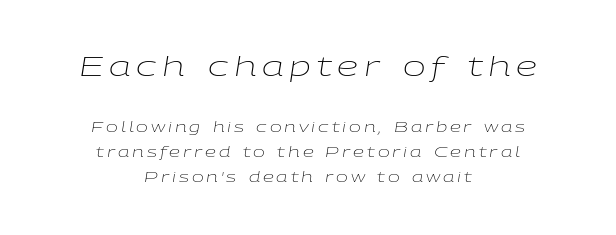
The image shows 27 px text type, italic (leaning right); set centered, line spacing 1.77x, unusually wide letter spacing (+0.21 em), not underlined; the first (top) block is 1.93x larger.
